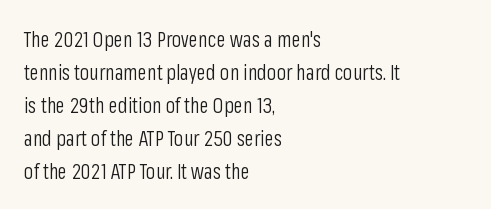
The image shows 21 px text type, upright; set left-aligned, normal line spacing (1.57x), normal letter spacing, not underlined.
